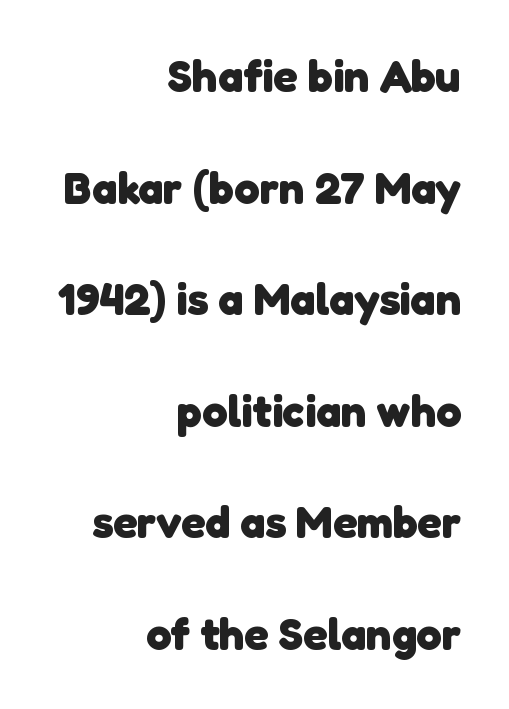
The image shows 45 px heavy sans-serif type; set right-aligned, loose line spacing (2.48x), normal letter spacing, not underlined; low stroke contrast and a medium x-height.
